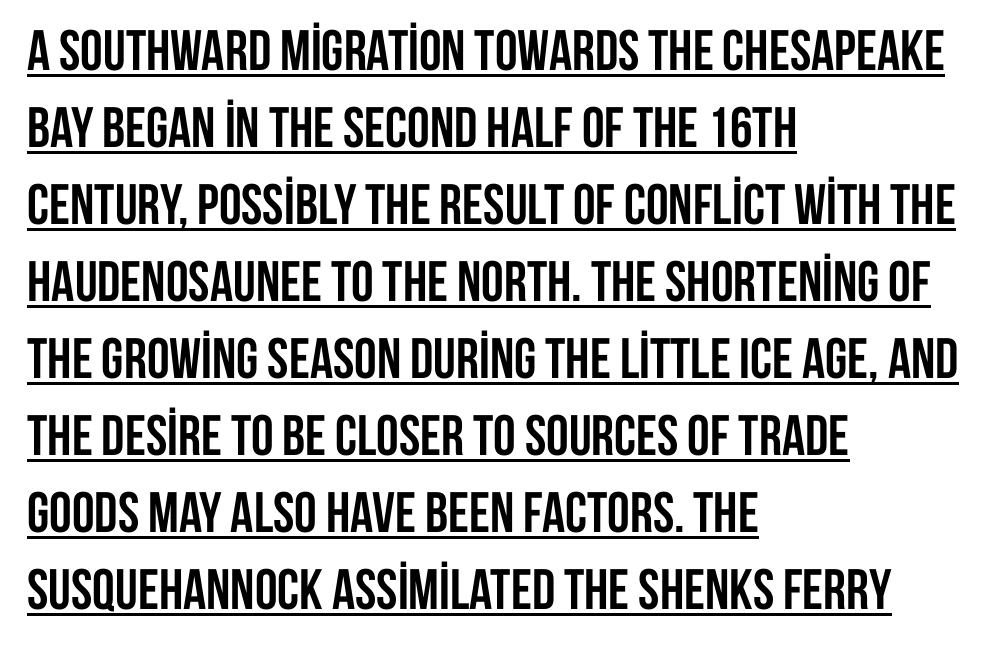
Q: Is the text bold? A: Yes.
Q: Is the text italic (slanted)? A: No, it is upright.
Q: Is the typeface a serif or a sans-serif typeface? A: Sans-serif.
Q: Is the text underlined? A: Yes.
Q: How is the paragraph aligned? A: Left-aligned.
Q: Is the spacing between letters normal or unusually wide? A: Normal.
Q: Is the spacing between lines tight, normal or loose? A: Normal.
Q: Width (condensed, normal, or wide)? A: Condensed.
Q: Stroke contrast? A: Low.
Q: x-height? A: Large.
Q: Monospaced? A: No.
